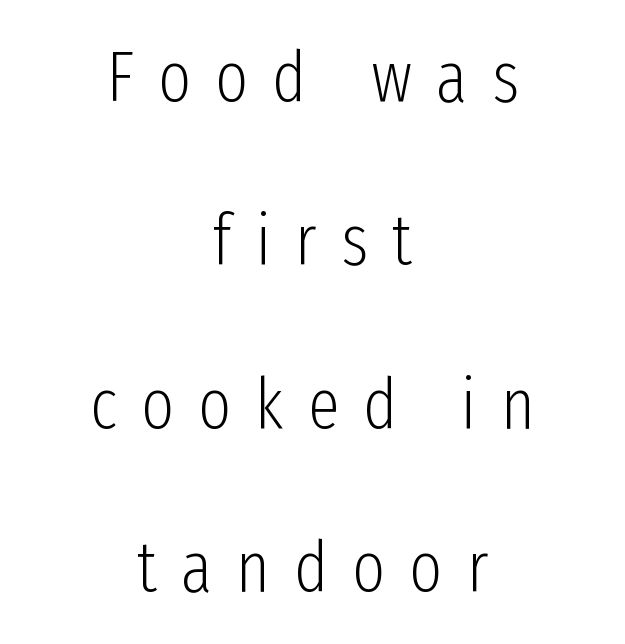
The tracking jumps out immediately: characters are airy and widely separated. Counters stay open thanks to moderate or lighter strokes. Layout note: lines centered. The face used here is a sans, in the tradition of grotesques and geometrics. Designer's note — italics off, roman on.
